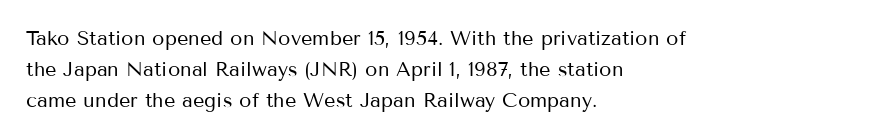
The image shows 20 px text type, upright; set left-aligned, normal line spacing (1.56x), normal letter spacing, not underlined.
